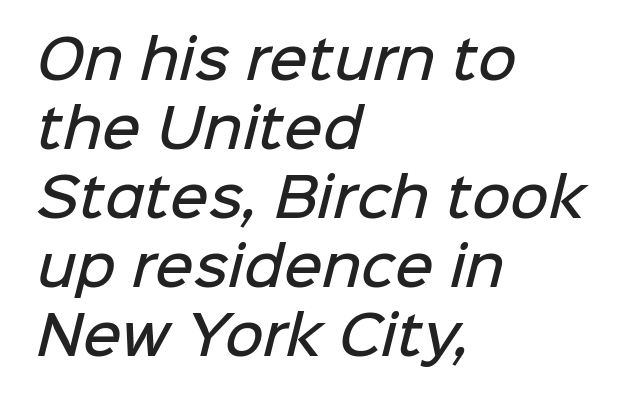
{"serif": "no", "bold": "semi", "weight": "semibold", "width": "normal", "stroke_contrast": "low", "x_height": "medium", "monospaced": "no", "underline": "no", "align": "left", "line_spacing": "normal", "line_spacing_ratio": 1.3, "letter_spacing": "normal", "letter_spacing_em": 0.0, "glyph_px": 53}
